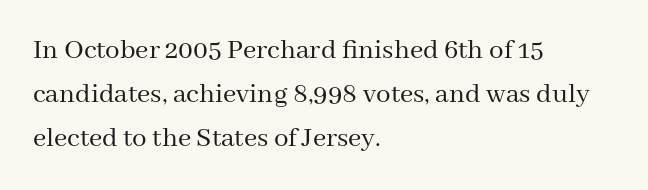
Designer's note — italics off, roman on. Regarding serifs, this sample has them. Inter-character spacing is left at the font's built-in metrics. These lines sit exactly where default settings would place them. Proportional: the letters do not fall into vertical columns. Heft: none added — not bold.
